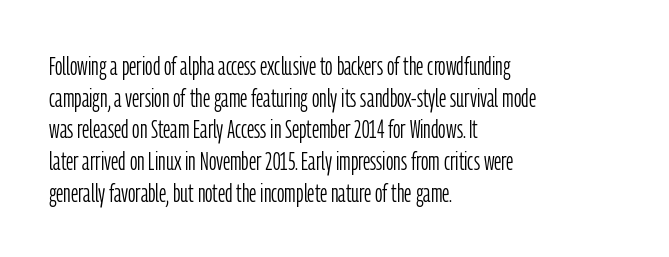
Nope, not italic — everything's standing straight. The font is comparable to plain body text, perhaps lighter. Inter-character spacing is left at the font's built-in metrics. The zone under the glyphs is completely vacant. These lines are set flush left with a ragged right edge.
